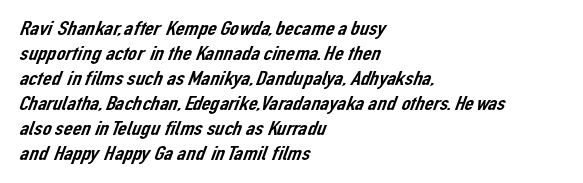
{"underline": "no", "align": "left", "line_spacing": "normal", "line_spacing_ratio": 1.25, "letter_spacing": "normal", "letter_spacing_em": 0.0, "glyph_px": 20}
